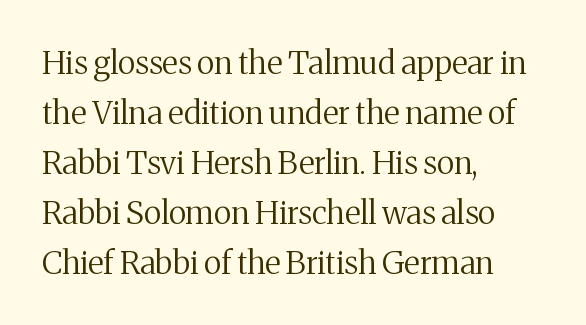
Q: Is the text bold? A: No.
Q: Is the text italic (slanted)? A: No, it is upright.
Q: Is the typeface a serif or a sans-serif typeface? A: Serif.
Q: Is the text underlined? A: No.
Q: How is the paragraph aligned? A: Left-aligned.
Q: Is the spacing between letters normal or unusually wide? A: Normal.
Q: Is the spacing between lines tight, normal or loose? A: Normal.
Q: Width (condensed, normal, or wide)? A: Normal.
Q: Stroke contrast? A: Medium.
Q: x-height? A: Medium.
Q: Monospaced? A: No.
